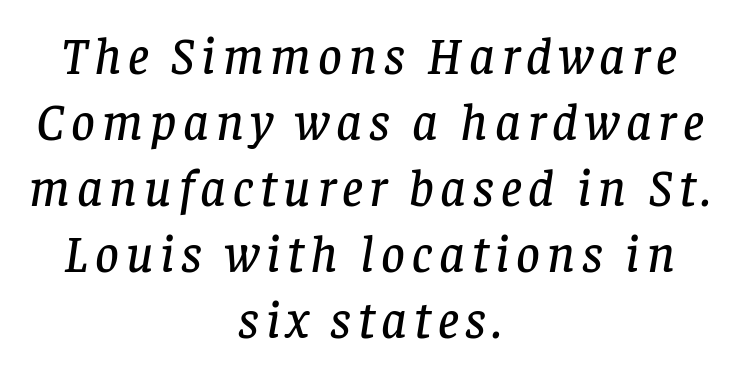
The image shows 52 px serif type, italic (leaning right); set centered, normal line spacing (1.27x), not underlined; low stroke contrast and a large x-height.
